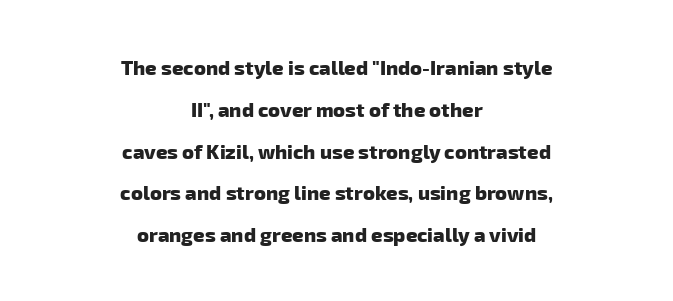
This sample is center-justified, so both line endings float freely. This sample trades compactness for vertical openness between lines. Beneath every word, the page is bare. Look at the tracking — it's just the regular setting, nothing added. The rendering uses a bold face; every stroke is thick and dark.
